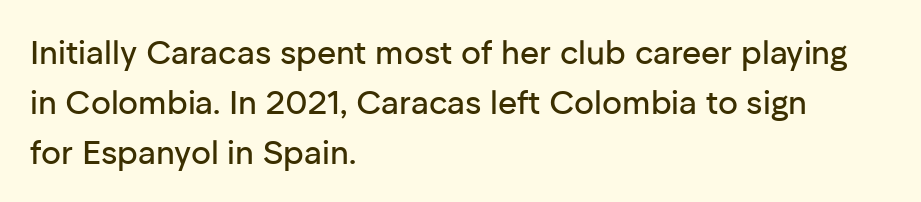
The image shows 33 px sans-serif type, upright; set left-aligned, normal line spacing (1.52x), normal letter spacing, not underlined; low stroke contrast and a medium x-height.
